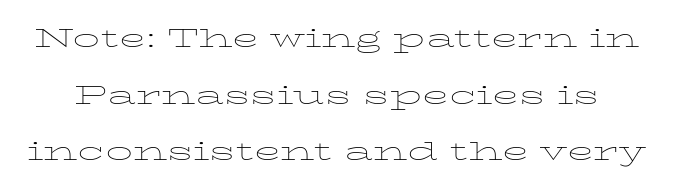
Italic? Not at all — the glyphs are vertical. The zone under the glyphs is completely vacant. Think standard paragraph weight, or any step lighter than that. Tracking here is standard; glyphs follow each other at the usual distance. Students, observe: this is what heavily led, spacious text looks like.
